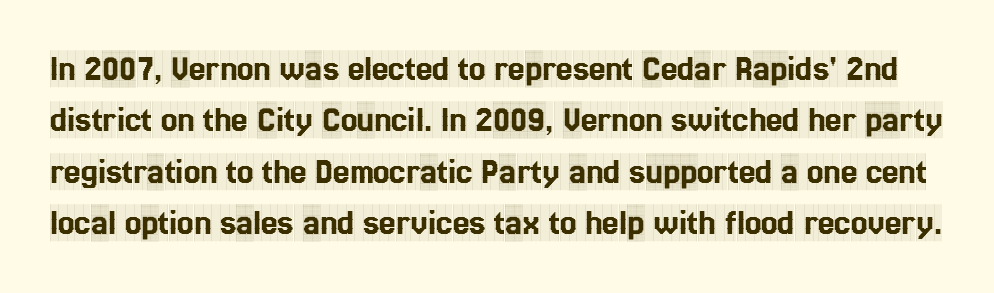
Q: Is the text italic (slanted)? A: No, it is upright.
Q: Is the typeface a serif or a sans-serif typeface? A: Serif.
Q: Is the text underlined? A: No.
Q: Is the spacing between letters normal or unusually wide? A: Normal.
Q: Is the spacing between lines tight, normal or loose? A: Normal.
Q: Width (condensed, normal, or wide)? A: Condensed.
Q: x-height? A: Large.
Q: Monospaced? A: No.
